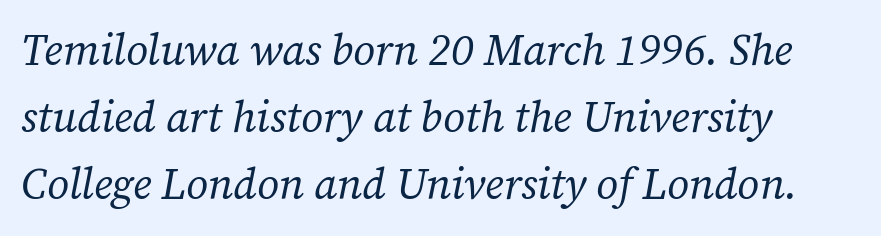
Horizontal alignment here is leftward, the default for most running prose. Does the type have serifs? Yes, each stem ends in a small foot. Is there much room between lines? A standard amount, neither cramped nor airy. The face used here is proportionally spaced, like ordinary book or web type. The characters are drawn with everyday or finer stroke widths. This is oblique type, the kind used for emphasis or titles.
